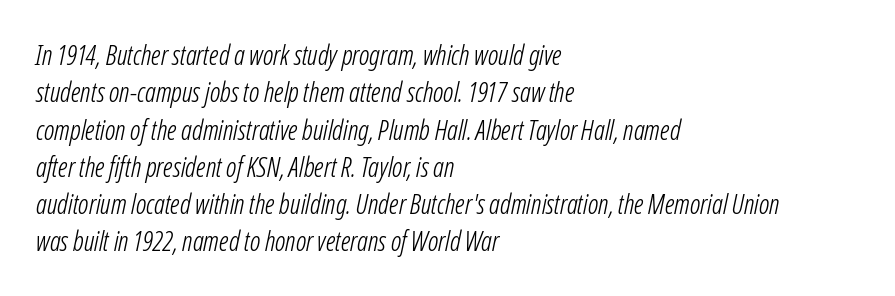
{"italic": "yes", "lean": "right", "slant_degrees": 12, "bold": "no", "underline": "no", "align": "left", "line_spacing": "normal", "line_spacing_ratio": 1.38, "letter_spacing": "normal", "letter_spacing_em": 0.0, "glyph_px": 27}
